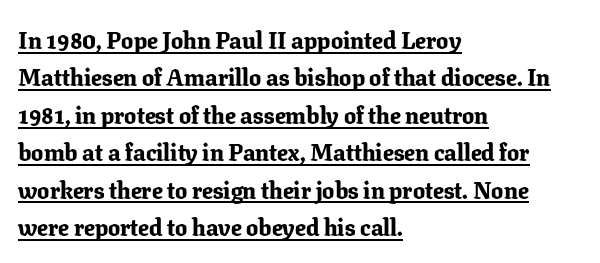
Look at the tracking — it's just the regular setting, nothing added. Every row of glyphs begins at an identical x-position on the left. Plenty of ink on the page — the face is bold. Summary of vertical rhythm: regular, with standard interline spacing.
